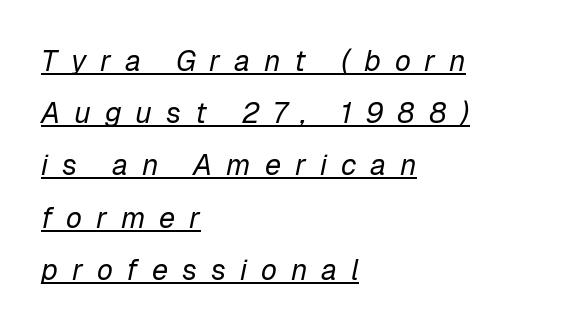
Line starts are locked; line ends wander. Would a proofreader flag this as italicized? Yes. Each line of the rendering has a horizontal stroke beneath the glyphs. Each letter keeps its own natural width here, so spacing adapts to shape. The face looks like a standard text weight, possibly lighter.
